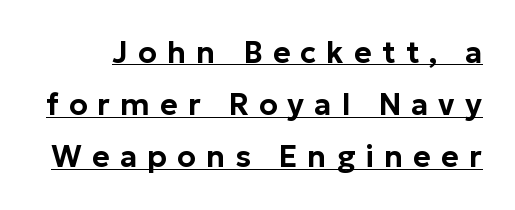
{"serif": "no", "italic": "no", "width": "normal", "stroke_contrast": "low", "x_height": "medium", "monospaced": "no", "underline": "yes", "line_spacing_ratio": 1.74, "letter_spacing": "wide", "letter_spacing_em": 0.34, "glyph_px": 30}
